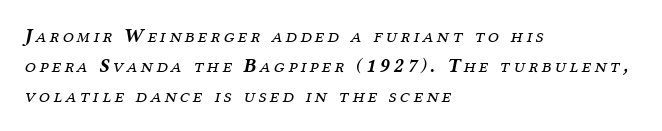
{"italic": "yes", "lean": "right", "slant_degrees": 12, "bold": "no", "underline": "no", "align": "left", "line_spacing": "normal", "line_spacing_ratio": 1.5, "glyph_px": 20}
